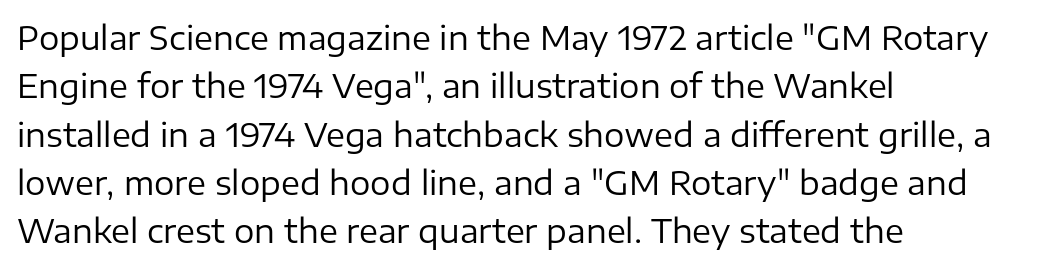
{"serif": "no", "italic": "no", "bold": "no", "weight": "regular", "width": "normal", "stroke_contrast": "low", "x_height": "medium", "monospaced": "no", "underline": "no", "align": "left", "line_spacing": "normal", "line_spacing_ratio": 1.51, "letter_spacing": "normal", "letter_spacing_em": 0.0, "glyph_px": 32}
